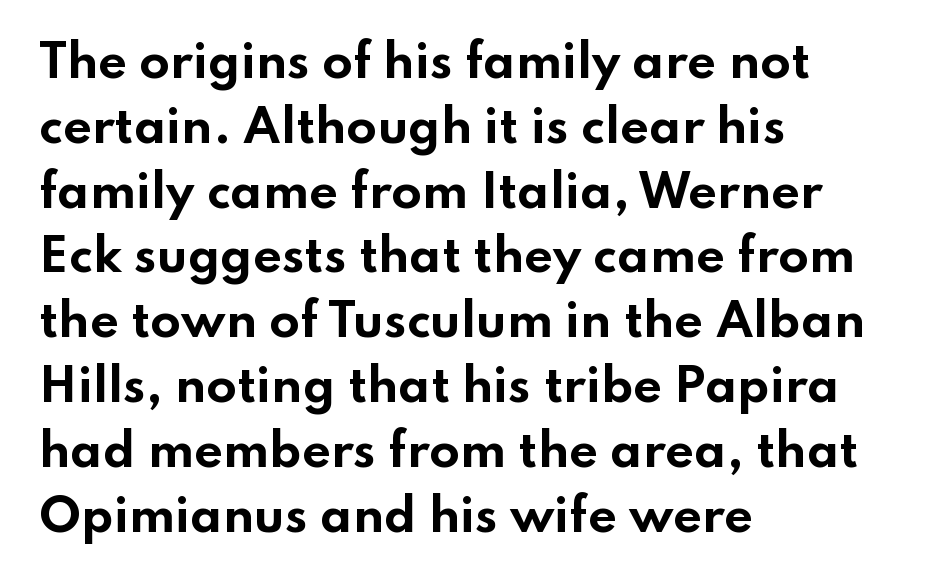
Regarding leading, the lines here are spaced in the standard way. These lines are set flush left with a ragged right edge. Letterform terminals end flat and unadorned throughout the passage. The letters stand straight up with perfectly vertical stems.
